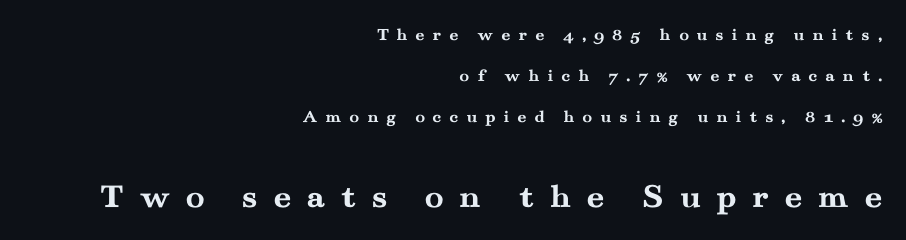
Q: Is the text bold? A: Yes.
Q: Is the text italic (slanted)? A: No, it is upright.
Q: Is the typeface a serif or a sans-serif typeface? A: Serif.
Q: Is the text underlined? A: No.
Q: How is the paragraph aligned? A: Right-aligned.
Q: Is the spacing between letters normal or unusually wide? A: Unusually wide.
Q: Is the spacing between lines tight, normal or loose? A: Loose.
Q: Which block of text is set in a larger size, the first (top) or the second (bottom)? A: The second (bottom) one.
Q: Width (condensed, normal, or wide)? A: Wide.
Q: Stroke contrast? A: Medium.
Q: x-height? A: Small.
Q: Monospaced? A: No.
